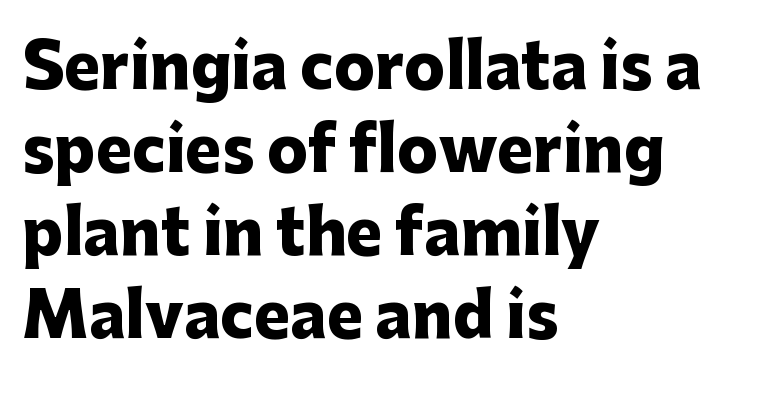
Where is the straight margin? On the left. The space beneath each line is pristine and unruled. Rows of type keep a routine distance in the vertical direction. A sans-serif font was chosen for this passage.
